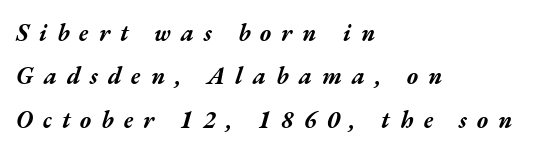
The image shows 24 px bold type, italic (leaning right); set left-aligned, line spacing 1.81x, unusually wide letter spacing (+0.42 em), not underlined.
